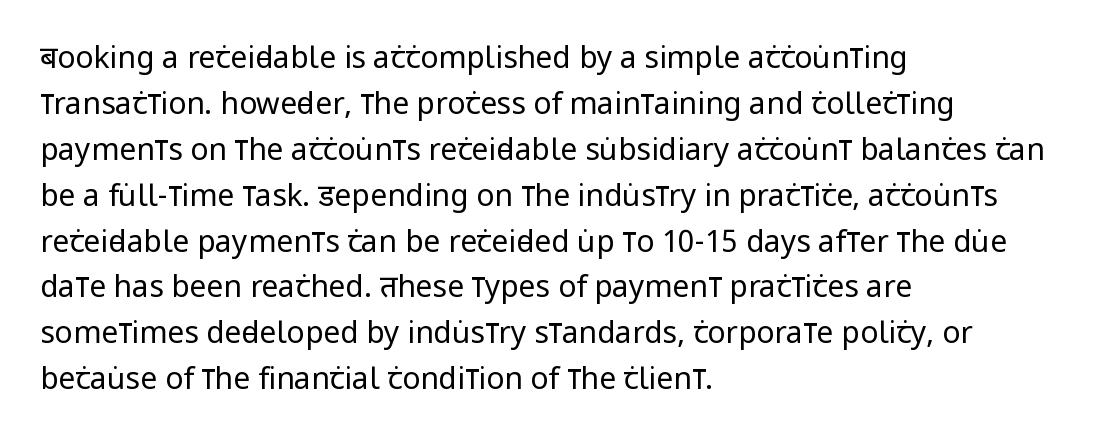
The image shows 30 px regular-weight, condensed sans-serif type, upright; set left-aligned, normal line spacing (1.53x), normal letter spacing, not underlined; low stroke contrast and a large x-height.
